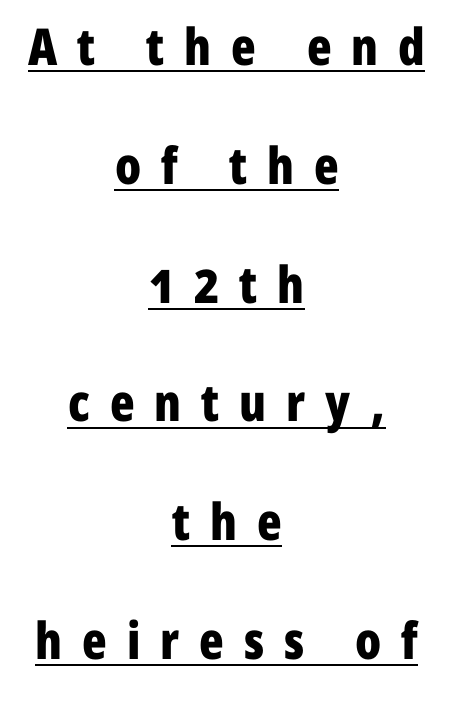
Q: Is the text bold? A: Yes.
Q: Is the text italic (slanted)? A: No, it is upright.
Q: Is the typeface a serif or a sans-serif typeface? A: Sans-serif.
Q: Is the text underlined? A: Yes.
Q: How is the paragraph aligned? A: Centered.
Q: Is the spacing between letters normal or unusually wide? A: Unusually wide.
Q: Is the spacing between lines tight, normal or loose? A: Loose.
Q: Width (condensed, normal, or wide)? A: Condensed.
Q: Stroke contrast? A: Low.
Q: x-height? A: Medium.
Q: Monospaced? A: No.
